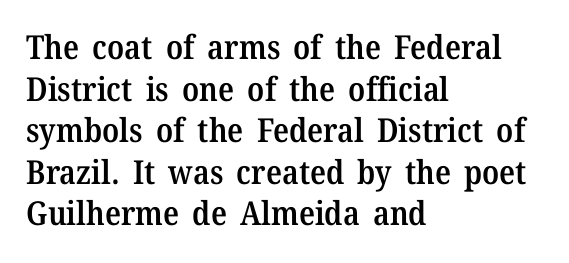
Q: Is the text bold? A: Semi-bold.
Q: Is the text italic (slanted)? A: No, it is upright.
Q: Is the typeface a serif or a sans-serif typeface? A: Serif.
Q: Is the text underlined? A: No.
Q: How is the paragraph aligned? A: Left-aligned.
Q: Is the spacing between letters normal or unusually wide? A: Normal.
Q: Is the spacing between lines tight, normal or loose? A: Normal.
Q: Width (condensed, normal, or wide)? A: Normal.
Q: Stroke contrast? A: Medium.
Q: x-height? A: Medium.
Q: Monospaced? A: No.
